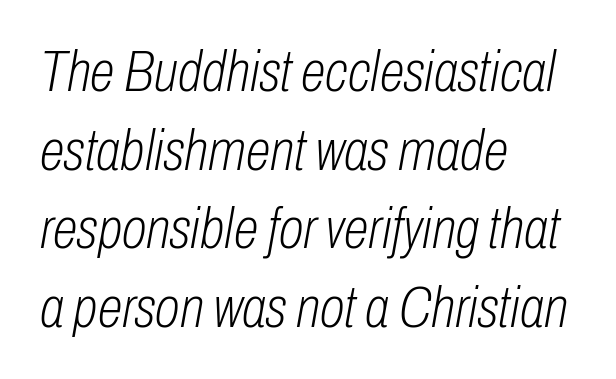
The image shows 57 px light, condensed type, italic (leaning right); set left-aligned, normal line spacing (1.38x), normal letter spacing, not underlined; low stroke contrast and a medium x-height.
